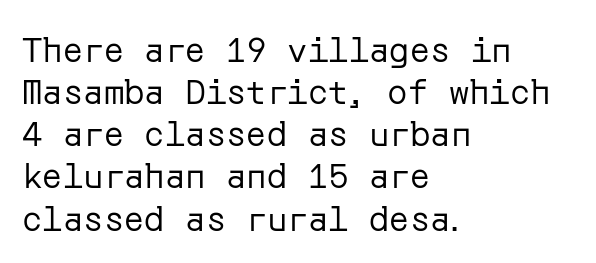
The image shows 34 px regular-weight sans-serif type, upright; set left-aligned, line spacing 1.24x, normal letter spacing, not underlined; low stroke contrast and a medium x-height.
